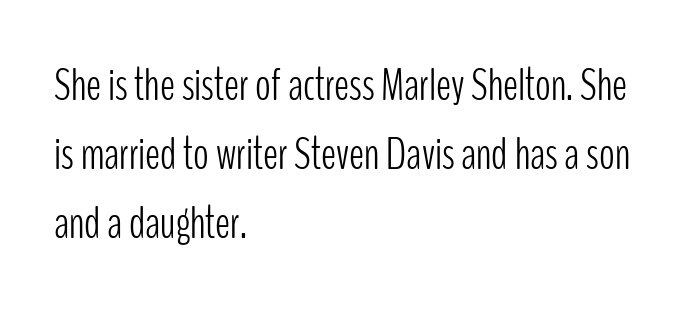
{"serif": "no", "italic": "no", "bold": "no", "weight": "light", "width": "condensed", "stroke_contrast": "low", "x_height": "medium", "monospaced": "no", "underline": "no", "align": "left", "line_spacing": "normal", "line_spacing_ratio": 1.5, "letter_spacing": "normal", "letter_spacing_em": 0.0, "glyph_px": 46}
